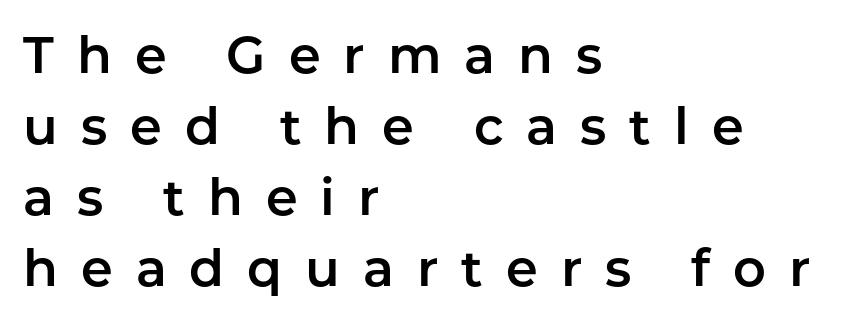
Q: Is the text italic (slanted)? A: No, it is upright.
Q: Is the typeface a serif or a sans-serif typeface? A: Sans-serif.
Q: Is the text underlined? A: No.
Q: How is the paragraph aligned? A: Left-aligned.
Q: Is the spacing between letters normal or unusually wide? A: Unusually wide.
Q: Is the spacing between lines tight, normal or loose? A: Normal.
Q: Width (condensed, normal, or wide)? A: Normal.
Q: Stroke contrast? A: Low.
Q: x-height? A: Medium.
Q: Monospaced? A: No.
